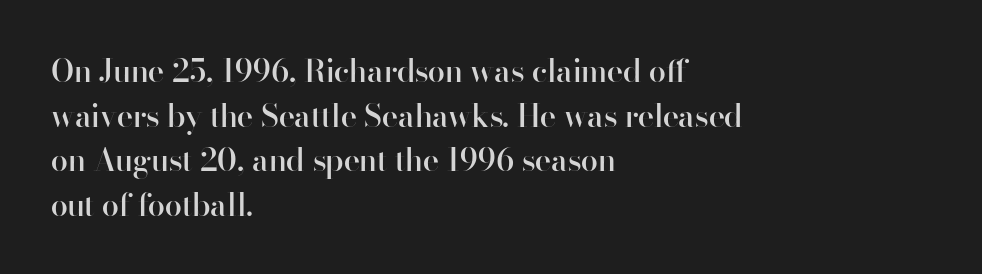
The image shows 31 px semibold sans-serif type, upright; set left-aligned, normal line spacing (1.44x), normal letter spacing, not underlined; high stroke contrast and a small x-height.
